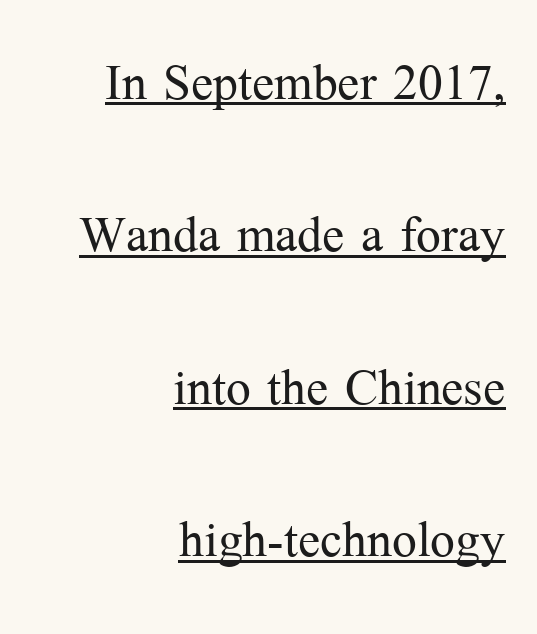
The image shows 66 px light serif type, upright; set right-aligned, loose line spacing (2.31x), normal letter spacing, underlined; medium stroke contrast and a medium x-height.
